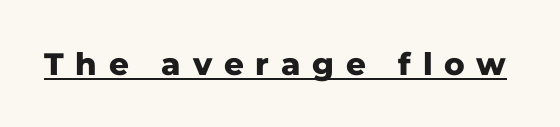
The image shows 31 px heavy sans-serif type, upright; set unusually wide letter spacing (+0.38 em), underlined; low stroke contrast and a medium x-height.
